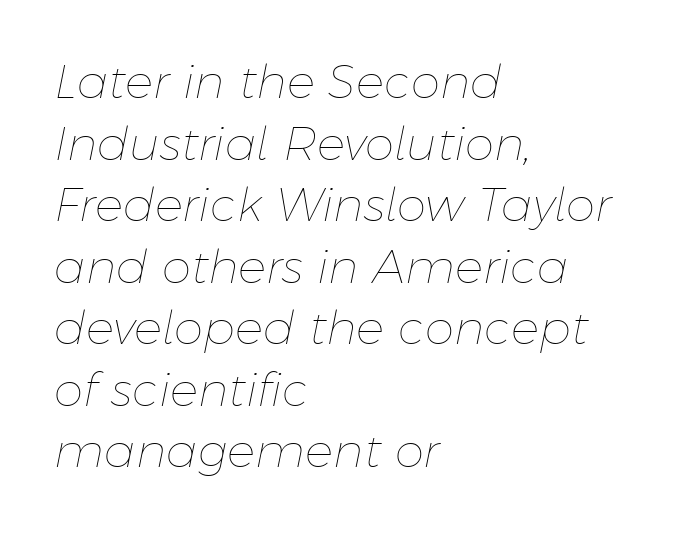
The image shows 47 px thin type, italic (leaning right); set left-aligned, normal line spacing (1.31x), normal letter spacing, not underlined; low stroke contrast and a medium x-height.
